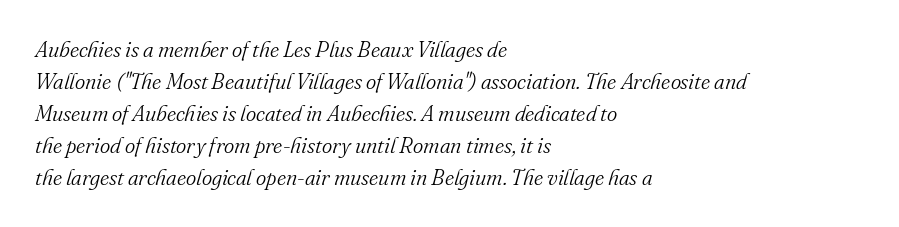
Q: Is the text bold? A: No.
Q: Is the text italic (slanted)? A: Yes, it leans right by about 16 degrees.
Q: Is the text underlined? A: No.
Q: How is the paragraph aligned? A: Left-aligned.
Q: Is the spacing between letters normal or unusually wide? A: Normal.
Q: Is the spacing between lines tight, normal or loose? A: Normal.
